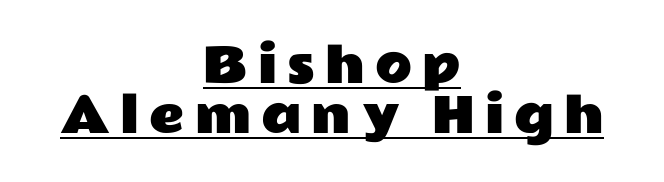
{"serif": "no", "italic": "no", "width": "wide", "stroke_contrast": "low", "x_height": "medium", "monospaced": "no", "underline": "yes", "align": "center", "line_spacing": "tight", "line_spacing_ratio": 1.04, "letter_spacing": "wide", "letter_spacing_em": 0.21, "glyph_px": 48}
